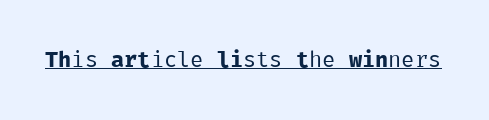
Does a line run under the words? Yes, clearly. Each word holds together tightly as a unit, with standard inter-letter gaps. When letters stand straight like this, we call the style roman or upright. Compared with a typical body face, this is equally light or lighter still.
